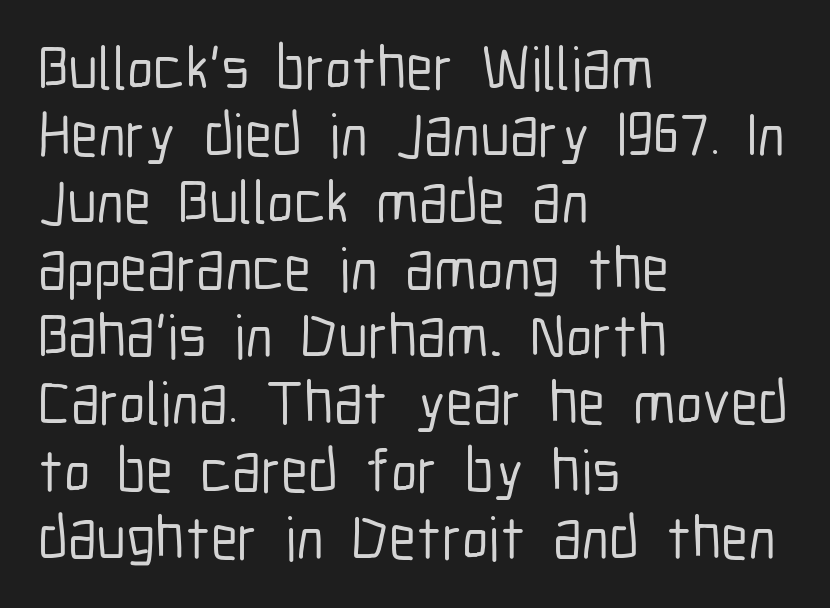
Letters rest on an invisible, unmarked baseline. Think of a printed novel: that variable character pitch is what you see here. Does extra space separate the letters? No, they use regular spacing. Reading down the column, the eye jumps only a short way to each next line.
